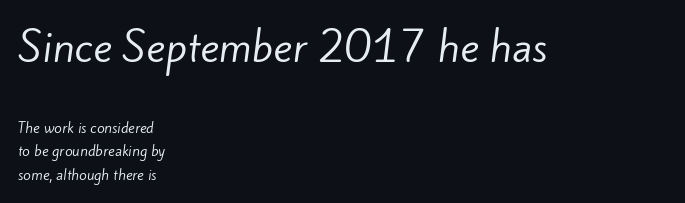
You could not count columns in this text — the font is proportionally spaced. Each row of text sits above clean, open space. Look at the tracking — it's just the regular setting, nothing added. Leading matches the norm, producing a regular column.
